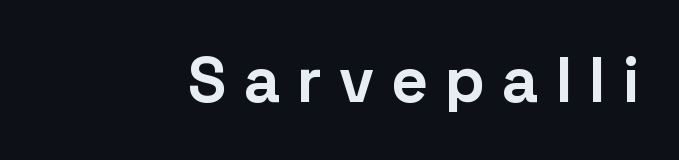
Anything drawn beneath the words? Only blank space. Is there any slant? The stems are plumb. Glyph-to-glyph distance is far greater than everyday printed text. The passage shown is typed in a proportional face where columns would drift. Regarding serifs, this sample does without them.
